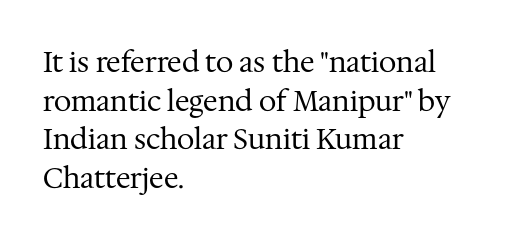
Each letter keeps its own natural width here, so spacing adapts to shape. The weight tops out at a normal text grade. A typesetter would label this face a serif. The line-height multiplier appears to be the usual default. This sample uses an upright cut, with every glyph sitting square on the baseline.
